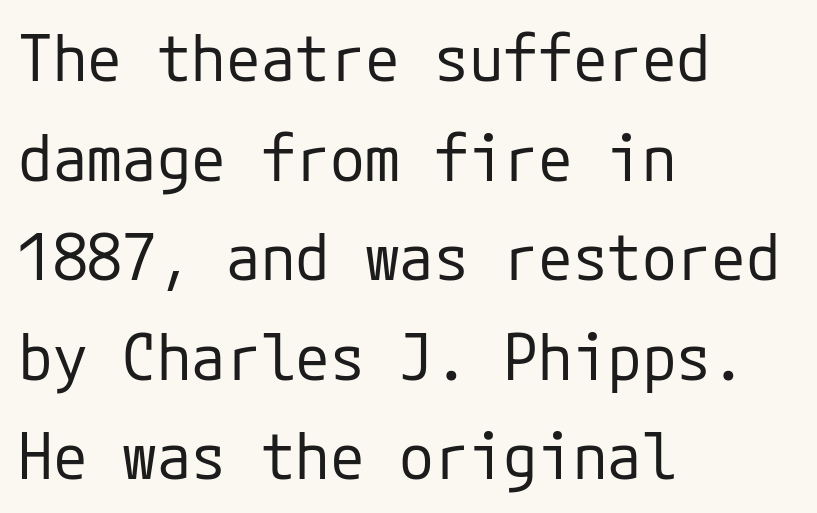
{"serif": "no", "italic": "no", "bold": "no", "weight": "regular", "width": "normal", "stroke_contrast": "low", "x_height": "medium", "underline": "no", "align": "left", "line_spacing": "normal", "line_spacing_ratio": 1.58, "letter_spacing": "normal", "letter_spacing_em": 0.0, "glyph_px": 63}
